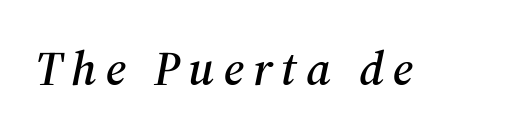
{"serif": "yes", "italic": "yes", "lean": "right", "slant_degrees": 12, "width": "normal", "stroke_contrast": "medium", "x_height": "medium", "monospaced": "no", "underline": "no", "glyph_px": 48}
